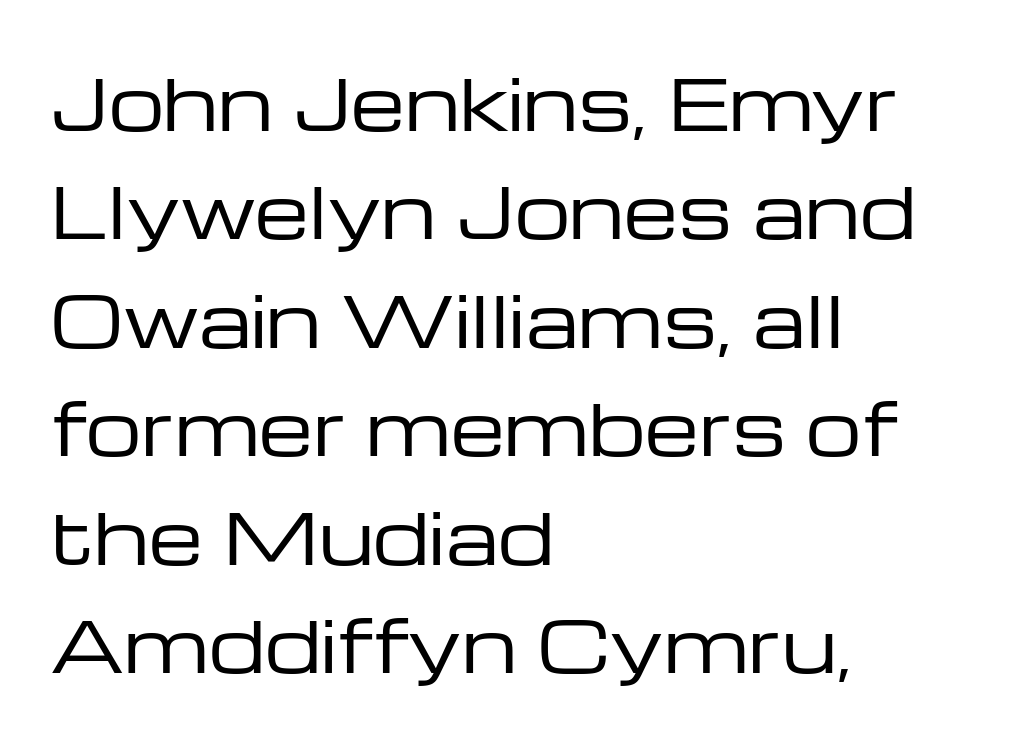
Regarding serifs, this sample does without them. The passage shown is typed in a proportional face where columns would drift. Characters remain perfectly vertical along every line. Baseline-to-baseline distance is the conventional proportion of letter height. Is the letter spacing exaggerated? No — it looks like the ordinary default. Which margin do the lines hug? The left one — the right edge is uneven.
